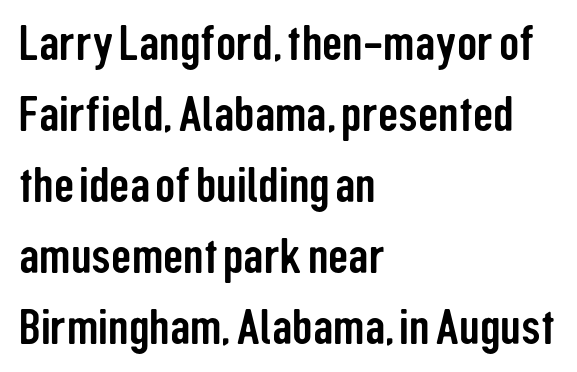
{"serif": "no", "italic": "no", "width": "condensed", "stroke_contrast": "low", "x_height": "medium", "monospaced": "no", "underline": "no", "align": "left", "line_spacing": "normal", "line_spacing_ratio": 1.42, "letter_spacing": "normal", "letter_spacing_em": 0.0, "glyph_px": 50}
